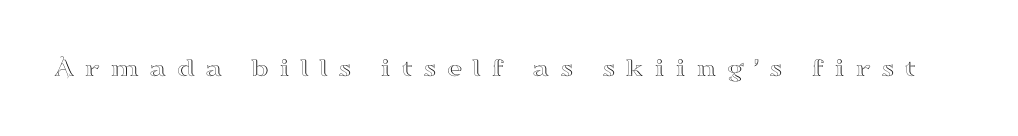
The image shows 27 px text type, upright; set unusually wide letter spacing (+0.36 em), not underlined.
